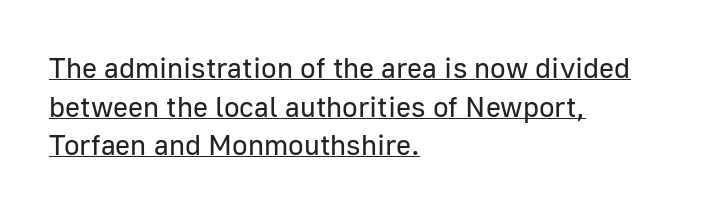
Honestly, the letter spacing is just normal — you wouldn't notice it. The block of text has a typical density, with ordinary space between rows. Letterform terminals end flat and unadorned throughout the passage. The rendering uses natural spacing where letterforms have individual widths. The paragraph shown leans on its left margin.
